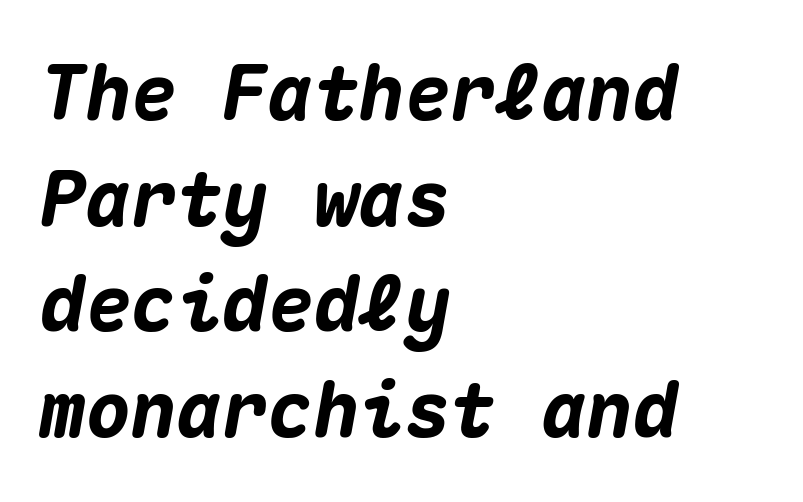
The image shows 76 px heavy type, italic (leaning right), monospaced; set left-aligned, normal line spacing (1.39x), normal letter spacing, not underlined; medium stroke contrast and a medium x-height.
